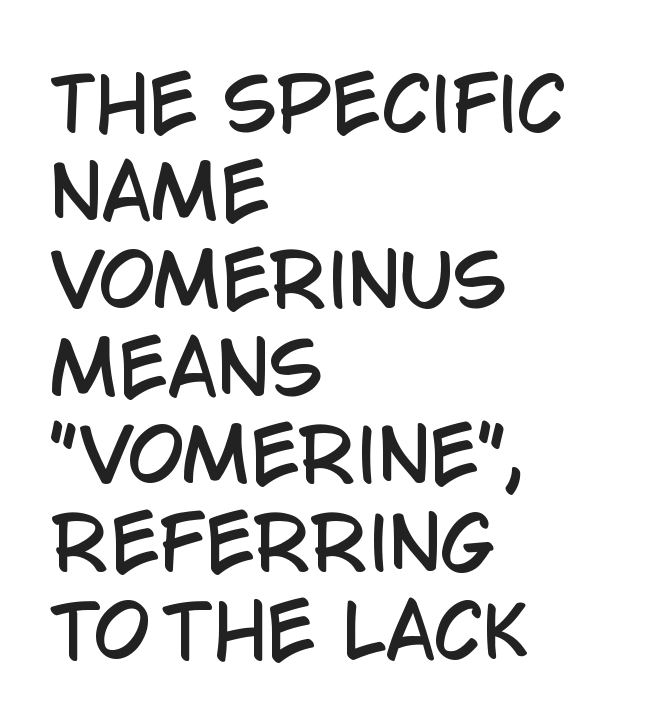
{"serif": "no", "italic": "no", "width": "condensed", "stroke_contrast": "low", "x_height": "large", "monospaced": "no", "underline": "no", "align": "left", "line_spacing_ratio": 1.22, "letter_spacing": "normal", "letter_spacing_em": 0.0, "glyph_px": 72}
